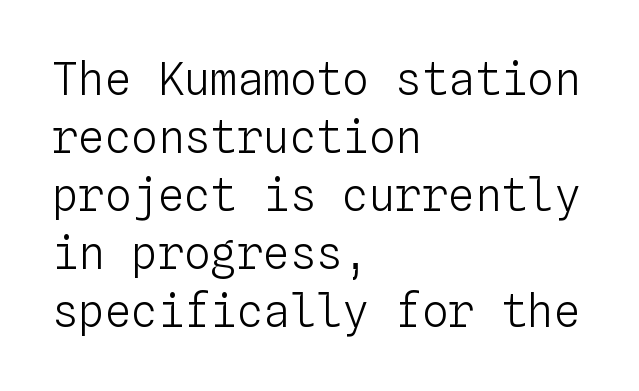
{"italic": "no", "bold": "no", "weight": "light", "width": "normal", "stroke_contrast": "low", "x_height": "medium", "monospaced": "yes", "underline": "no", "align": "left", "line_spacing": "normal", "line_spacing_ratio": 1.32, "letter_spacing": "normal", "letter_spacing_em": 0.0, "glyph_px": 44}
